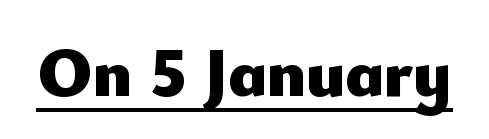
The image shows 70 px heavy sans-serif type, upright; set normal letter spacing, underlined; low stroke contrast and a small x-height.
